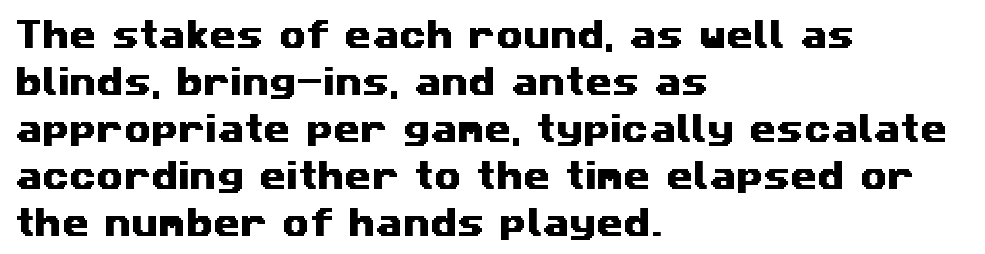
Inter-character spacing is left at the font's built-in metrics. The glyphs in this specimen are sans serif. Think of a printed novel: that variable character pitch is what you see here. Each row of text sits above clean, open space. Quick note: interline space is typical. The paragraph has a hard left edge and a soft right edge.
